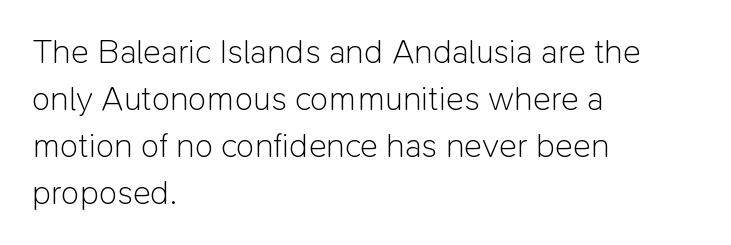
Q: Is the text bold? A: No.
Q: Is the text italic (slanted)? A: No, it is upright.
Q: Is the typeface a serif or a sans-serif typeface? A: Sans-serif.
Q: Is the text underlined? A: No.
Q: How is the paragraph aligned? A: Left-aligned.
Q: Is the spacing between letters normal or unusually wide? A: Normal.
Q: Is the spacing between lines tight, normal or loose? A: Normal.
Q: Width (condensed, normal, or wide)? A: Normal.
Q: Stroke contrast? A: Low.
Q: x-height? A: Medium.
Q: Monospaced? A: No.
